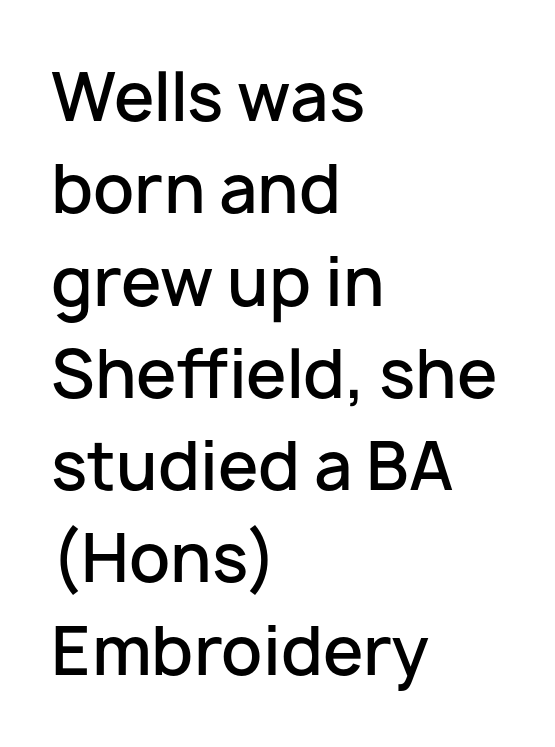
Grotesque or geometric, the face here clearly has no serifs. Note the varied advance widths — an 'i' is clearly narrower than an 'm'. This sample uses plain, unmodified letter spacing. Leftover space on each line is placed entirely after the last word.
